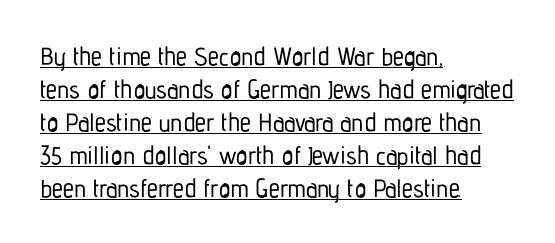
Q: Is the text italic (slanted)? A: No, it is upright.
Q: Is the text underlined? A: Yes.
Q: How is the paragraph aligned? A: Left-aligned.
Q: Is the spacing between letters normal or unusually wide? A: Normal.
Q: Is the spacing between lines tight, normal or loose? A: Normal.
